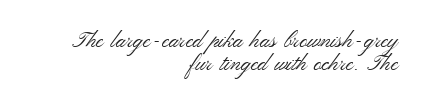
{"bold": "no", "underline": "no", "align": "right", "line_spacing": "tight", "line_spacing_ratio": 1.06, "letter_spacing": "normal", "letter_spacing_em": 0.0, "glyph_px": 22}
